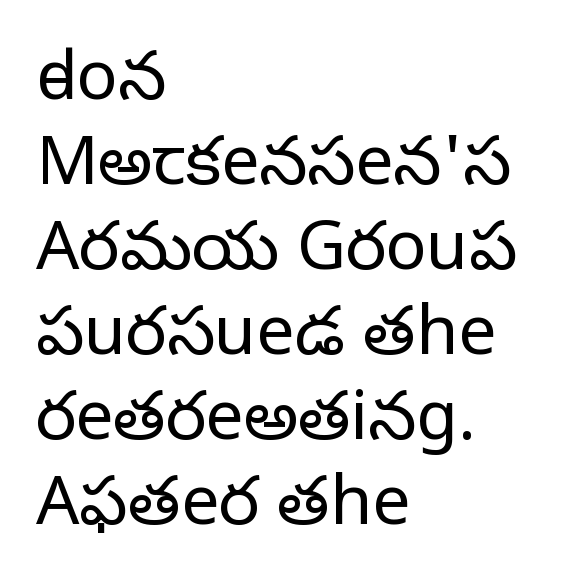
The gap between lines stays unmarked. The tracking reads as untouched default to a designer's eye. Rendered with straight, roman letterforms. This sample keeps an unexceptional amount of space between lines. The typeface chosen for these lines features serifs. Leftover space on each line is placed entirely after the last word.
